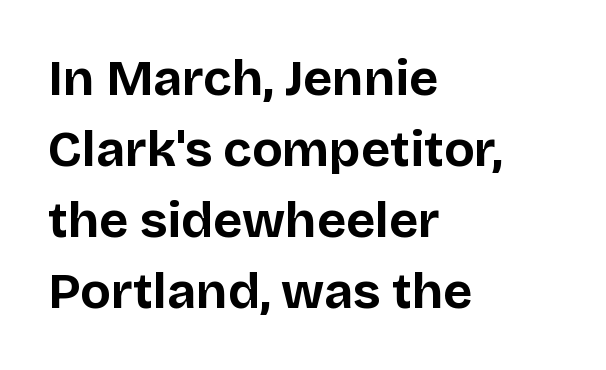
Glance below the letters and you will spot only blank space. Regarding serifs, this sample does without them. Italic: no, the glyphs are upright roman. Look at the stroke-to-counter ratio: heavy, a bold.
